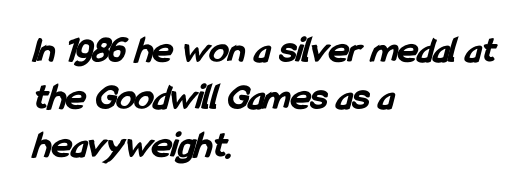
The lines in this sample share a left origin and differ only in where they stop. Letter spacing: default. The specimen omits any rule beneath the text block's lines. A sans-serif font was chosen for this passage. The lines sit at an ordinary, default distance from one another.
